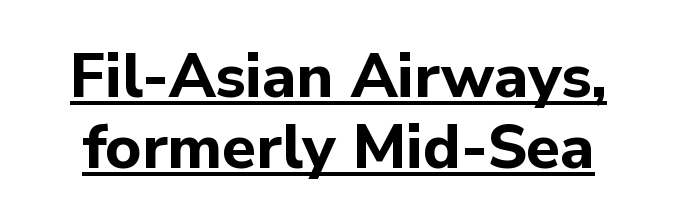
The image shows 62 px bold sans-serif type, upright; set tight line spacing (1.14x), normal letter spacing, underlined; low stroke contrast and a medium x-height.
